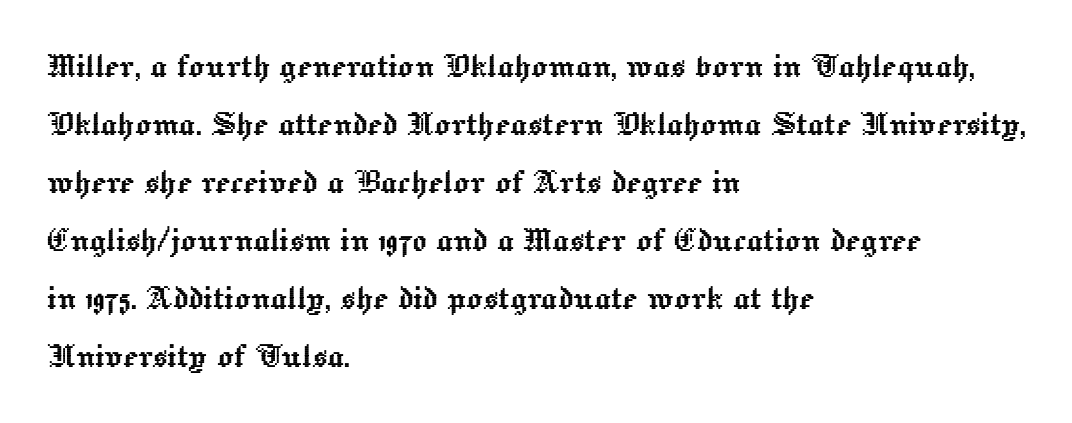
Q: Is the text italic (slanted)? A: No, it is upright.
Q: Is the text underlined? A: No.
Q: How is the paragraph aligned? A: Left-aligned.
Q: Is the spacing between letters normal or unusually wide? A: Normal.
Q: Is the spacing between lines tight, normal or loose? A: Normal.
Q: Width (condensed, normal, or wide)? A: Normal.
Q: x-height? A: Medium.
Q: Monospaced? A: No.
